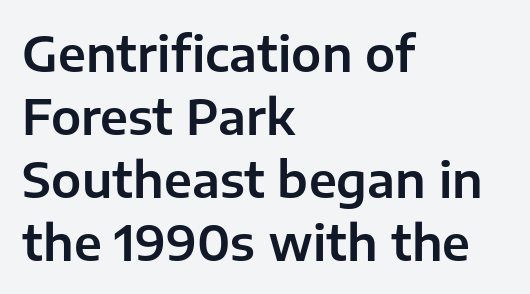
Q: Is the text italic (slanted)? A: No, it is upright.
Q: Is the typeface a serif or a sans-serif typeface? A: Sans-serif.
Q: Is the text underlined? A: No.
Q: How is the paragraph aligned? A: Left-aligned.
Q: Is the spacing between letters normal or unusually wide? A: Normal.
Q: Is the spacing between lines tight, normal or loose? A: Normal.
Q: Width (condensed, normal, or wide)? A: Normal.
Q: Stroke contrast? A: Low.
Q: x-height? A: Medium.
Q: Monospaced? A: No.
